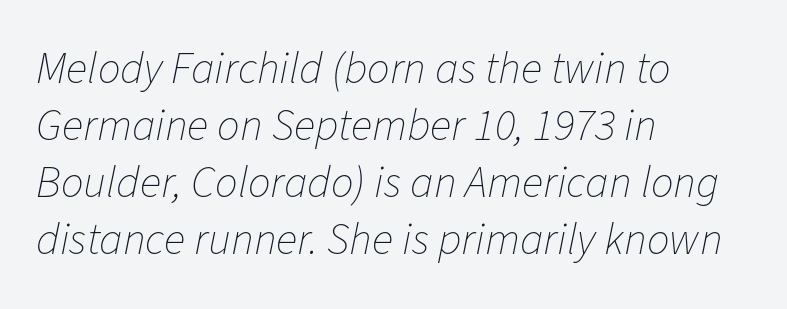
Line beginnings align vertically; line endings do not. Characters follow at the spacing the type designer built in. One glance says typical: line gaps are just what's usual. On a weight scale, this lands at 450 or below. The passage shown is typed in a proportional face where columns would drift.
